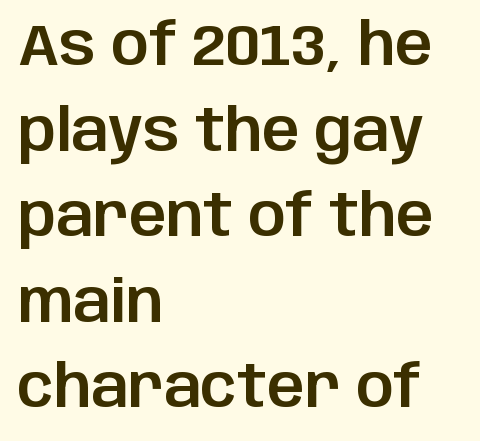
The image shows 59 px sans-serif type, upright; set left-aligned, normal line spacing (1.45x), normal letter spacing, not underlined; low stroke contrast and a large x-height.
